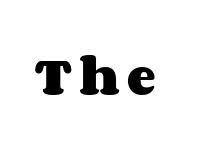
The image shows 43 px heavy, wide type, upright; set not underlined; medium stroke contrast and a large x-height.
